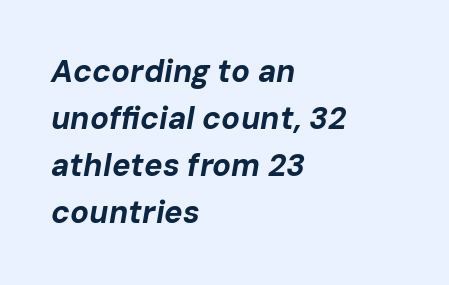
The image shows 31 px bold type, italic (leaning right); set left-aligned, normal line spacing (1.52x), normal letter spacing, not underlined; low stroke contrast and a medium x-height.
